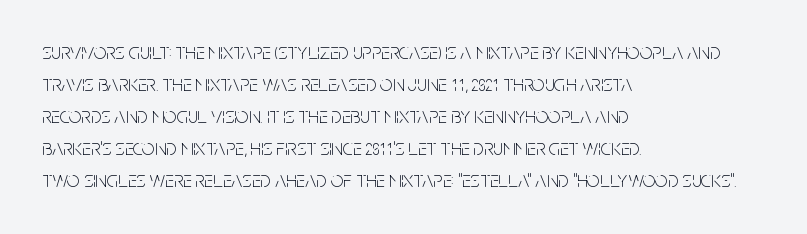
Weight: in the light-to-regular range. These lines keep a tight, regular rhythm from letter to letter. Any mark beneath the type? The region is blank. Left-aligned paragraph, ragged on the right. If you drew a line through each stem, it would be perfectly vertical. Honestly, the row spacing looks completely unremarkable.
